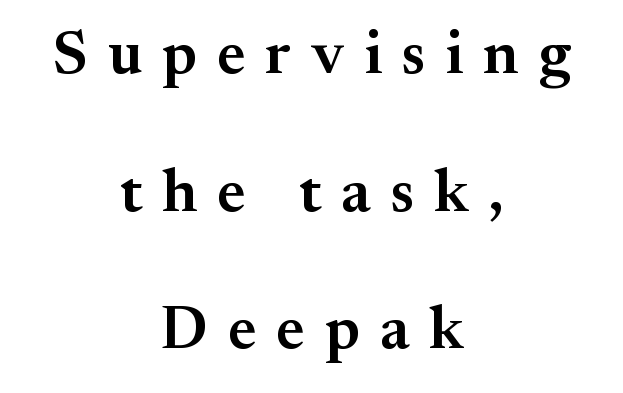
Style check: upright. A semibold gives these letters moderate extra thickness, short of bold. The face used here is rendered with a markedly widened letterfit. Clear beneath every line of the passage.
